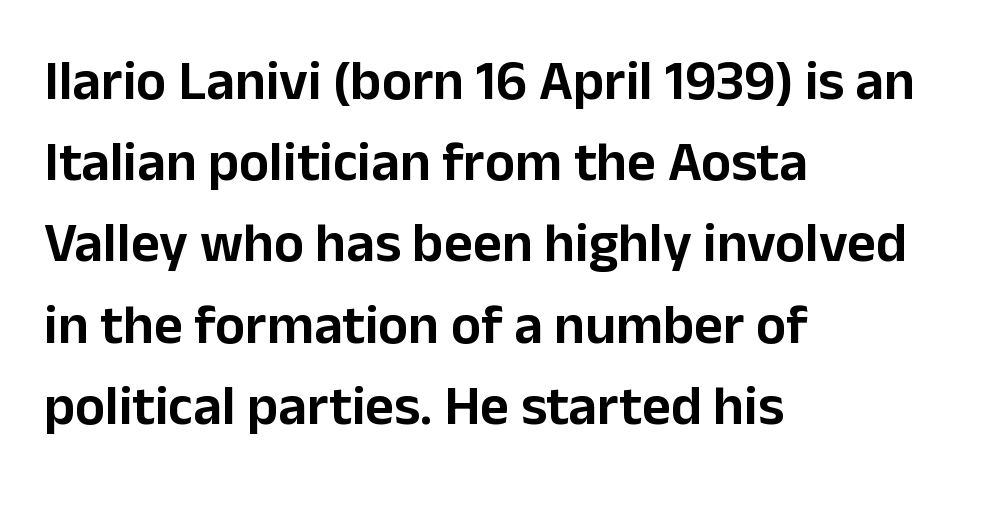
Vertical strokes here are truly vertical. Vertically, the passage feels balanced, rows spaced as you'd expect. Is this a fixed-width face? No — the glyphs have proportional, varying widths. What stands out about the letter spacing? Nothing — it is the standard amount. This sample uses a sans-serif face.
